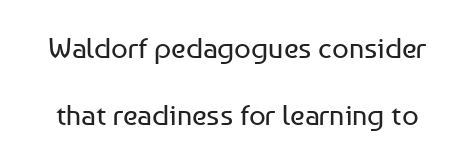
The image shows 29 px regular-weight sans-serif type, upright; set loose line spacing (2.3x), normal letter spacing, not underlined; low stroke contrast and a medium x-height.
